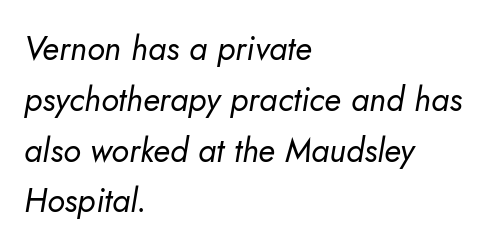
Letters have the restrained weight of plain body copy at most. Is this a fixed-width face? No — the glyphs have proportional, varying widths. Students, note that the glyphs here touch the page at normal intervals. Leading: standard.
